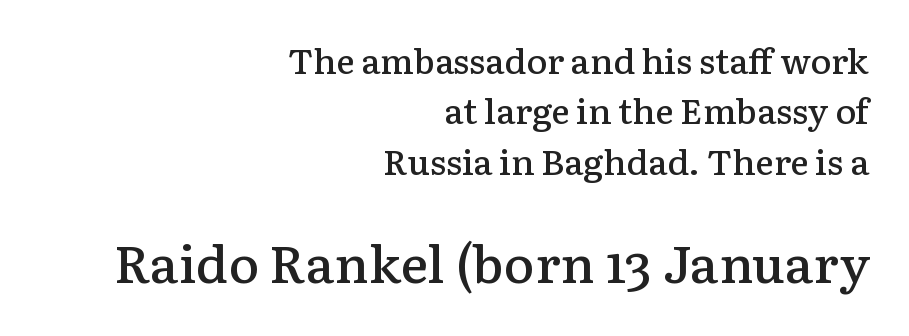
Q: Is the text bold? A: Semi-bold.
Q: Is the text italic (slanted)? A: No, it is upright.
Q: Is the typeface a serif or a sans-serif typeface? A: Serif.
Q: Is the text underlined? A: No.
Q: How is the paragraph aligned? A: Right-aligned.
Q: Is the spacing between letters normal or unusually wide? A: Normal.
Q: Is the spacing between lines tight, normal or loose? A: Normal.
Q: Which block of text is set in a larger size, the first (top) or the second (bottom)? A: The second (bottom) one.
Q: Width (condensed, normal, or wide)? A: Normal.
Q: Stroke contrast? A: Low.
Q: x-height? A: Medium.
Q: Monospaced? A: No.
